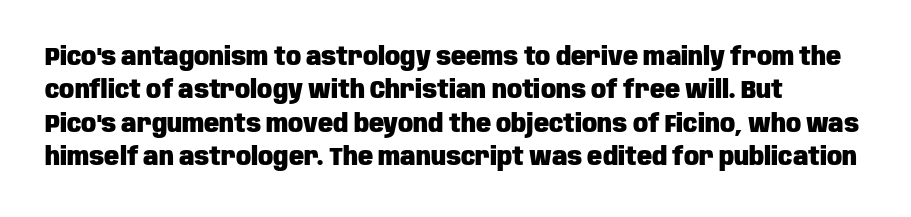
The image shows 25 px bold type, upright; set left-aligned, normal line spacing (1.34x), normal letter spacing, not underlined.
